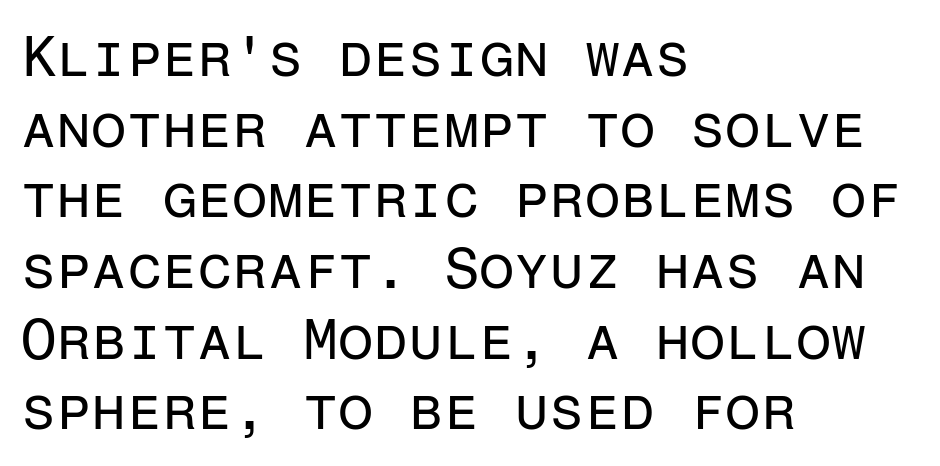
Q: Is the text bold? A: No.
Q: Is the text italic (slanted)? A: No, it is upright.
Q: Is the typeface a serif or a sans-serif typeface? A: Sans-serif.
Q: Is the text underlined? A: No.
Q: How is the paragraph aligned? A: Left-aligned.
Q: Is the spacing between letters normal or unusually wide? A: Normal.
Q: Width (condensed, normal, or wide)? A: Normal.
Q: Stroke contrast? A: Low.
Q: x-height? A: Medium.
Q: Monospaced? A: Yes.
